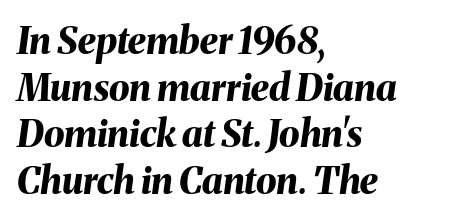
The image shows 37 px bold type, italic (leaning right); set left-aligned, normal line spacing (1.26x), normal letter spacing, not underlined; medium stroke contrast and a medium x-height.
